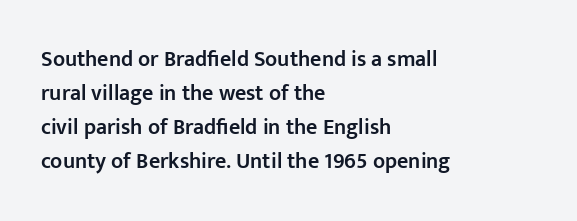
Q: Is the text bold? A: Semi-bold.
Q: Is the text italic (slanted)? A: No, it is upright.
Q: Is the text underlined? A: No.
Q: How is the paragraph aligned? A: Left-aligned.
Q: Is the spacing between letters normal or unusually wide? A: Normal.
Q: Is the spacing between lines tight, normal or loose? A: Normal.
